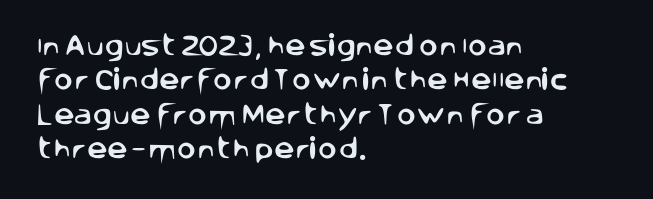
The image shows 23 px text type, upright; set left-aligned, normal line spacing (1.49x), normal letter spacing, not underlined.
